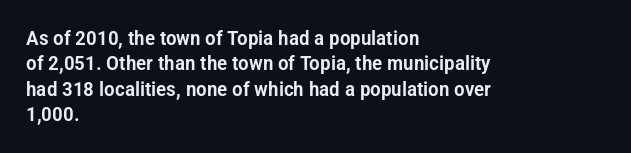
Layout note: lines flush left. The zone under the glyphs is completely vacant. The gaps between neighbouring characters are ordinary and unremarkable. Ascenders rise straight up at ninety degrees. Leading matches the norm, producing a regular column.
